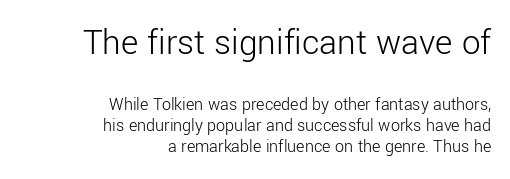
Q: Is the text bold? A: No.
Q: Is the text italic (slanted)? A: No, it is upright.
Q: Is the typeface a serif or a sans-serif typeface? A: Sans-serif.
Q: Is the text underlined? A: No.
Q: How is the paragraph aligned? A: Right-aligned.
Q: Is the spacing between letters normal or unusually wide? A: Normal.
Q: Which block of text is set in a larger size, the first (top) or the second (bottom)? A: The first (top) one.
Q: Width (condensed, normal, or wide)? A: Normal.
Q: Stroke contrast? A: Low.
Q: x-height? A: Medium.
Q: Monospaced? A: No.
